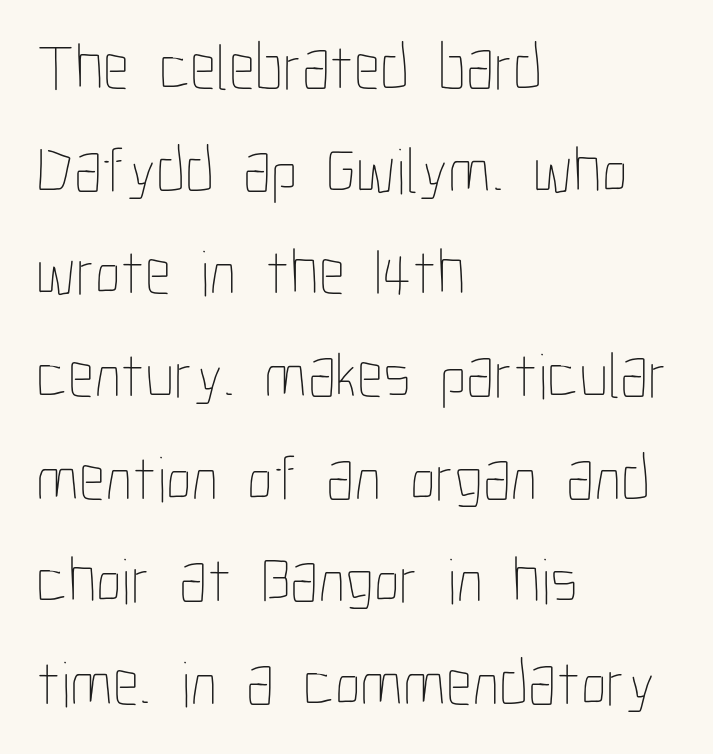
{"italic": "no", "bold": "no", "weight": "thin", "width": "condensed", "stroke_contrast": "low", "x_height": "medium", "monospaced": "no", "underline": "no", "align": "left", "line_spacing": "normal", "line_spacing_ratio": 1.58, "letter_spacing": "normal", "letter_spacing_em": 0.0, "glyph_px": 65}
